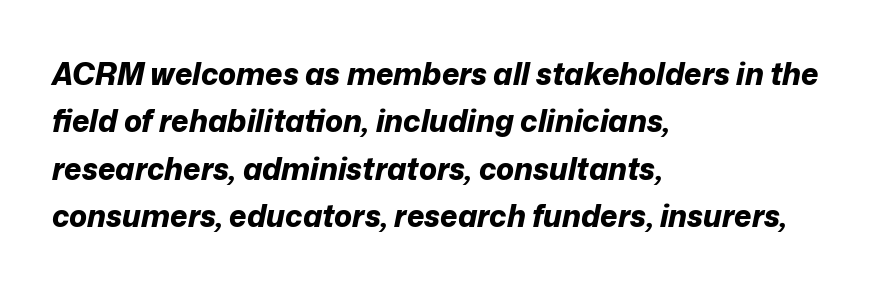
{"italic": "yes", "lean": "right", "slant_degrees": 12, "bold": "yes", "weight": "bold", "width": "normal", "stroke_contrast": "low", "x_height": "medium", "monospaced": "no", "underline": "no", "align": "left", "line_spacing": "normal", "line_spacing_ratio": 1.58, "letter_spacing": "normal", "letter_spacing_em": 0.0, "glyph_px": 30}
